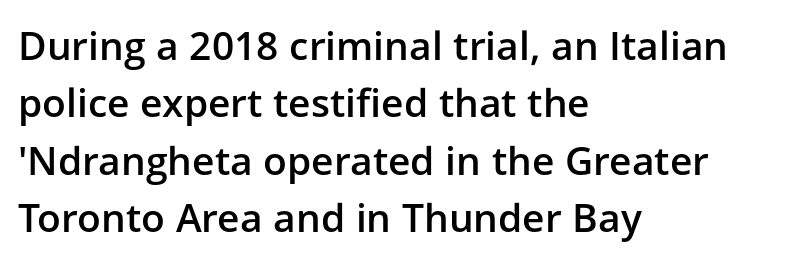
The image shows 39 px semibold sans-serif type, upright; set left-aligned, normal line spacing (1.47x), normal letter spacing, not underlined; low stroke contrast and a medium x-height.
